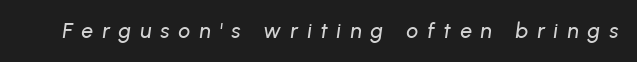
The letters are slanted; this is an italic face. How are the letters spaced? Widely, with obvious added tracking. Each row of text sits above clean, open space.
